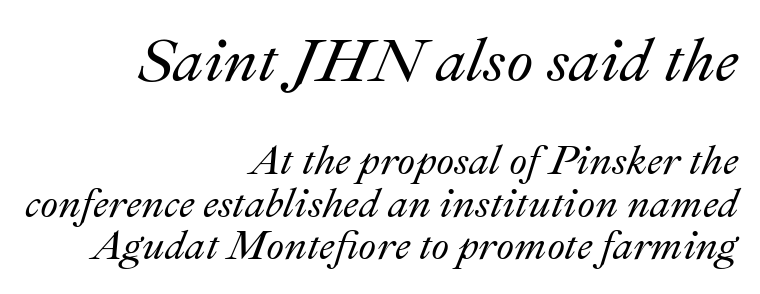
{"italic": "yes", "lean": "right", "slant_degrees": 22, "width": "normal", "stroke_contrast": "medium", "x_height": "small", "monospaced": "no", "underline": "no", "align": "right", "line_spacing": "tight", "line_spacing_ratio": 1.03, "letter_spacing": "normal", "letter_spacing_em": 0.0, "larger_block": "first", "size_ratio": 1.51, "glyph_px": 62}
